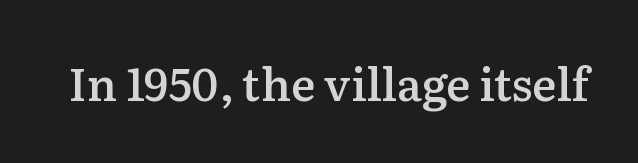
Q: Is the text bold? A: Semi-bold.
Q: Is the text italic (slanted)? A: No, it is upright.
Q: Is the typeface a serif or a sans-serif typeface? A: Serif.
Q: Is the text underlined? A: No.
Q: Is the spacing between letters normal or unusually wide? A: Normal.
Q: Width (condensed, normal, or wide)? A: Normal.
Q: Stroke contrast? A: Medium.
Q: x-height? A: Medium.
Q: Monospaced? A: No.
